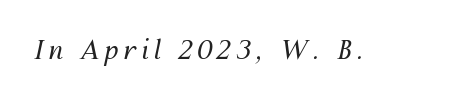
The image shows 26 px text type, italic (leaning right); set not underlined.
